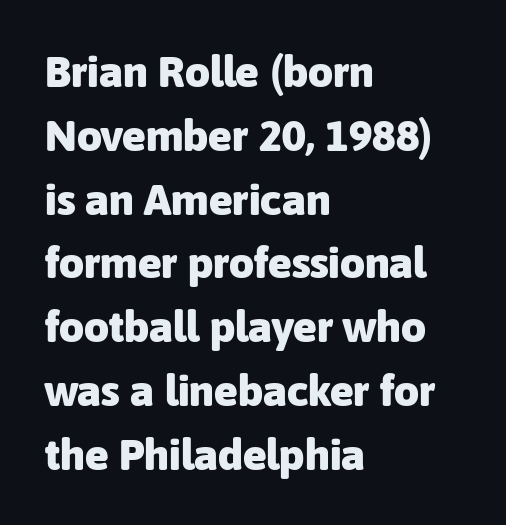
Q: Is the text bold? A: Yes.
Q: Is the text italic (slanted)? A: No, it is upright.
Q: Is the typeface a serif or a sans-serif typeface? A: Sans-serif.
Q: Is the text underlined? A: No.
Q: How is the paragraph aligned? A: Left-aligned.
Q: Is the spacing between letters normal or unusually wide? A: Normal.
Q: Is the spacing between lines tight, normal or loose? A: Normal.
Q: Width (condensed, normal, or wide)? A: Normal.
Q: Stroke contrast? A: Low.
Q: x-height? A: Medium.
Q: Monospaced? A: No.
